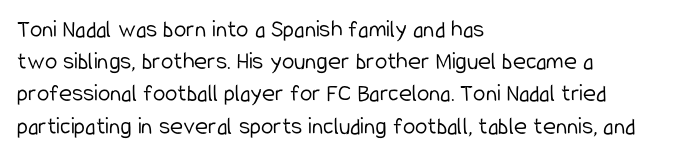
These lines keep a tight, regular rhythm from letter to letter. This sample is left-justified, so line endings fall wherever the words run out. The space between consecutive lines is moderate. Do the letters lean? They stand straight. The passage shown is not underscored anywhere. Stems and bowls with no extra thickness — not bold.
